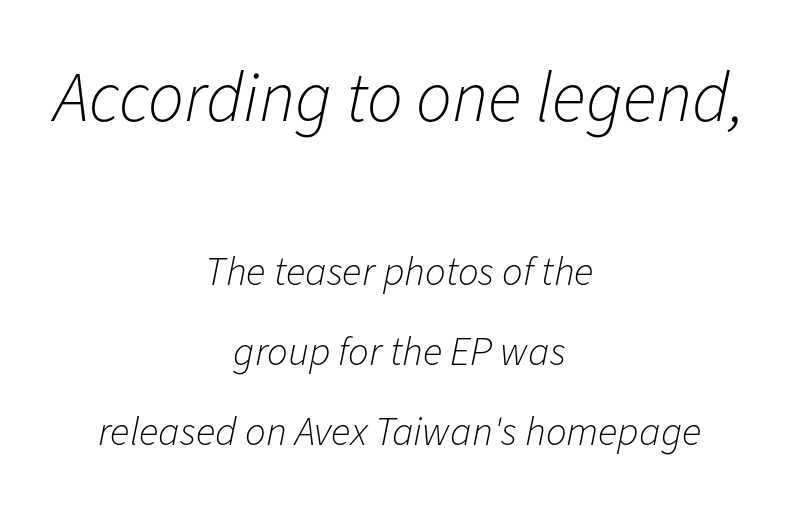
The image shows 71 px light type, italic (leaning right); set centered, loose line spacing (1.95x), normal letter spacing, not underlined; the first (top) block is 1.73x larger; low stroke contrast and a medium x-height.
